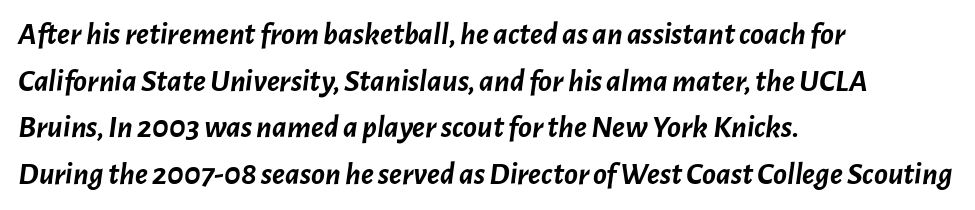
Q: Is the text bold? A: Yes.
Q: Is the text italic (slanted)? A: Yes, it leans right by about 7 degrees.
Q: Is the text underlined? A: No.
Q: How is the paragraph aligned? A: Left-aligned.
Q: Is the spacing between letters normal or unusually wide? A: Normal.
Q: Is the spacing between lines tight, normal or loose? A: Normal.
Q: Width (condensed, normal, or wide)? A: Normal.
Q: Stroke contrast? A: Low.
Q: x-height? A: Medium.
Q: Monospaced? A: No.
